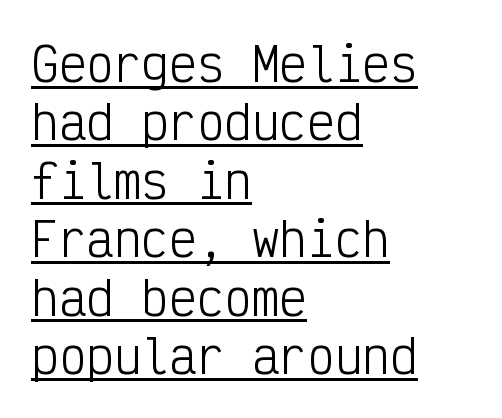
Q: Is the text bold? A: No.
Q: Is the text italic (slanted)? A: No, it is upright.
Q: Is the typeface a serif or a sans-serif typeface? A: Sans-serif.
Q: Is the text underlined? A: Yes.
Q: How is the paragraph aligned? A: Left-aligned.
Q: Is the spacing between letters normal or unusually wide? A: Normal.
Q: Is the spacing between lines tight, normal or loose? A: Normal.
Q: Width (condensed, normal, or wide)? A: Condensed.
Q: Stroke contrast? A: Low.
Q: x-height? A: Medium.
Q: Monospaced? A: Yes.
